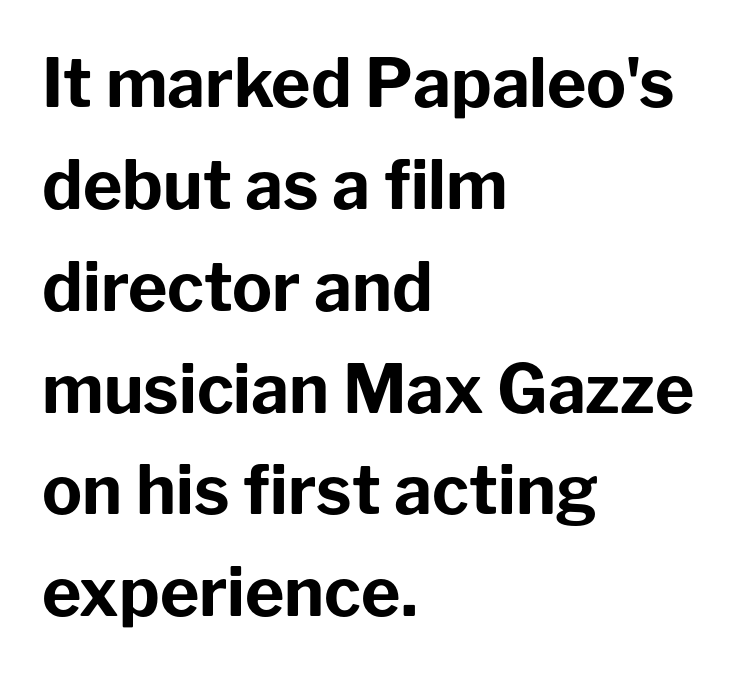
Every row of glyphs begins at an identical x-position on the left. Letters rest on an invisible, unmarked baseline. Is the type bold? Yes — the strokes are clearly thick and heavy. The passage shown is typed in a proportional face where columns would drift.
